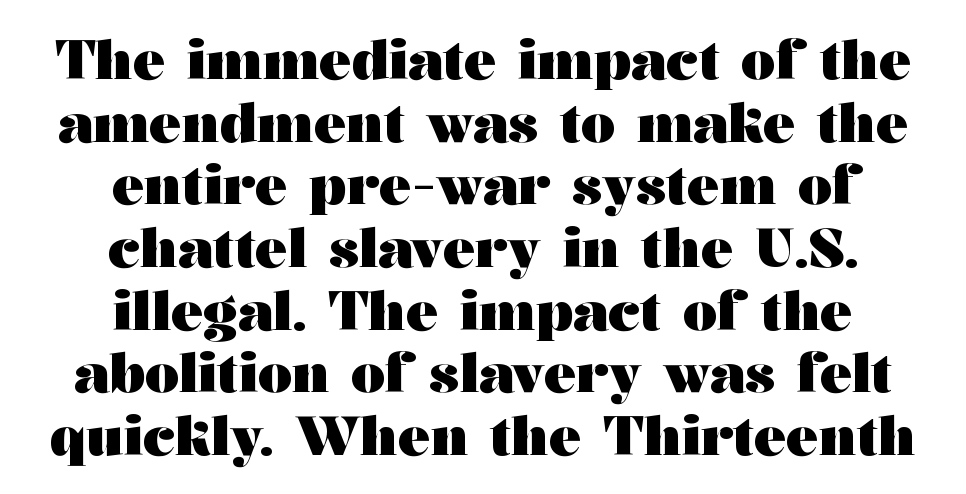
This is the regular roman posture of the typeface. This sample has the flowing, uneven cadence of proportional lettering. A full-strength bold gives these letters their thick strokes. This is serif lettering, the kind often seen in printed books.
